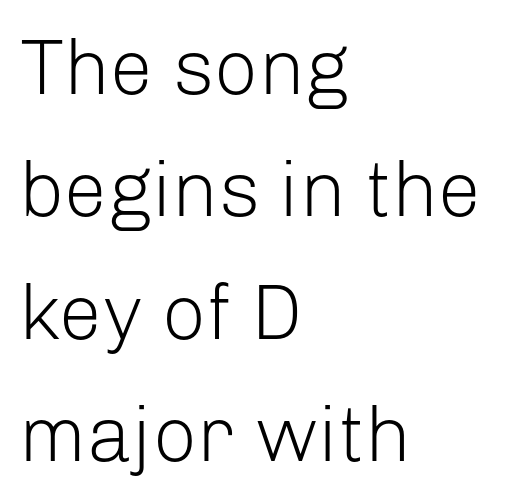
{"serif": "no", "italic": "no", "bold": "no", "weight": "light", "width": "normal", "stroke_contrast": "low", "x_height": "medium", "monospaced": "no", "underline": "no", "align": "left", "line_spacing": "normal", "line_spacing_ratio": 1.57, "letter_spacing": "normal", "letter_spacing_em": 0.0, "glyph_px": 78}
